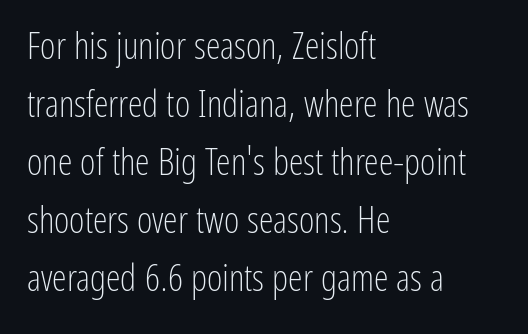
The image shows 37 px light, condensed sans-serif type, upright; set left-aligned, normal line spacing (1.57x), normal letter spacing, not underlined; low stroke contrast and a medium x-height.
